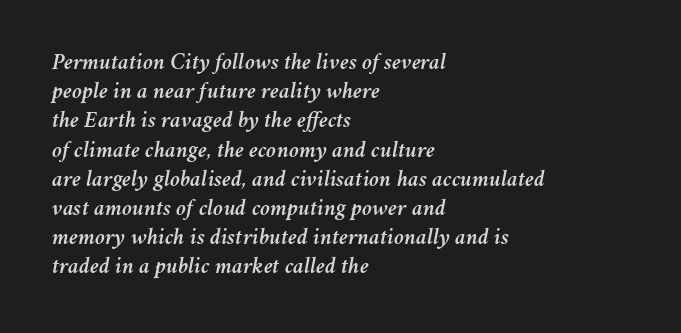
Clear beneath every line of the passage. The line texture is even and compact thanks to regular tracking. Does the lettering tilt? It does — this is italic. The block of text has a typical density, with ordinary space between rows.
